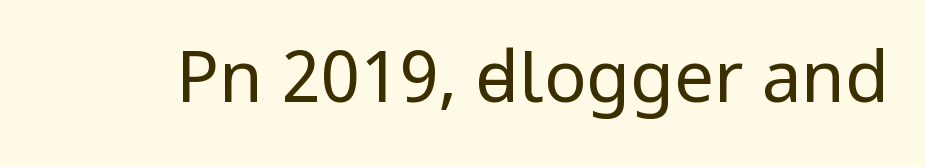
{"serif": "no", "italic": "no", "bold": "no", "weight": "regular", "width": "condensed", "stroke_contrast": "low", "x_height": "large", "monospaced": "no", "underline": "no", "letter_spacing": "normal", "letter_spacing_em": 0.0, "glyph_px": 71}
